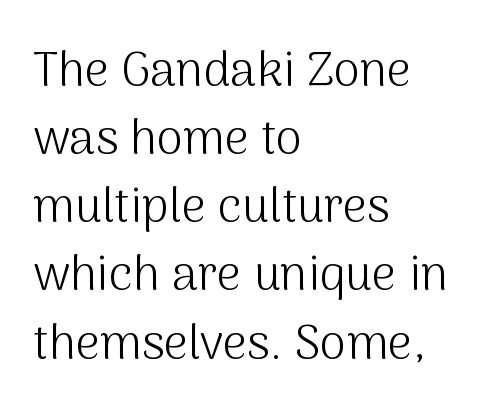
Q: Is the text bold? A: No.
Q: Is the text italic (slanted)? A: No, it is upright.
Q: Is the typeface a serif or a sans-serif typeface? A: Sans-serif.
Q: Is the text underlined? A: No.
Q: How is the paragraph aligned? A: Left-aligned.
Q: Is the spacing between letters normal or unusually wide? A: Normal.
Q: Is the spacing between lines tight, normal or loose? A: Normal.
Q: Width (condensed, normal, or wide)? A: Normal.
Q: Stroke contrast? A: Medium.
Q: x-height? A: Medium.
Q: Monospaced? A: No.
